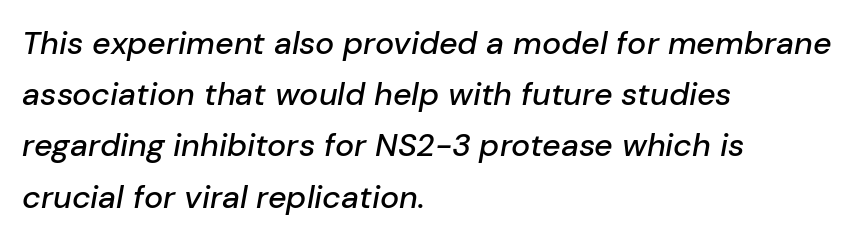
The image shows 32 px text type, italic (leaning right); set left-aligned, normal line spacing (1.6x), normal letter spacing, not underlined; low stroke contrast and a medium x-height.
